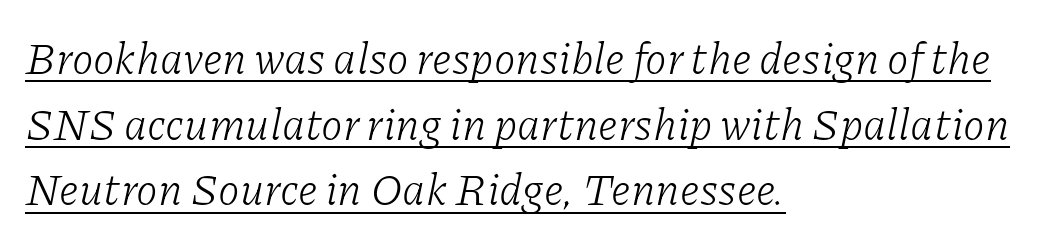
The image shows 44 px light serif type, italic (leaning right); set left-aligned, normal line spacing (1.49x), normal letter spacing, underlined; low stroke contrast and a medium x-height.
